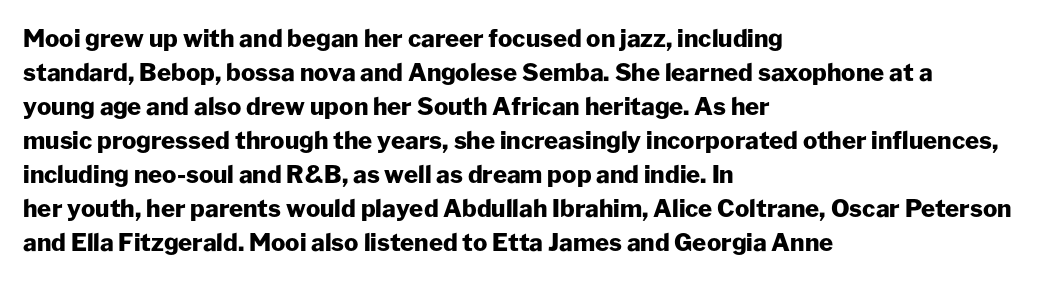
The passage shown stacks its lines at a standard gap. These lines keep a tight, regular rhythm from letter to letter. Descenders hang freely into open space. The sample has been set heavy, in full bold. Leftover space on each line is placed entirely after the last word. Nope, not italic — everything's standing straight.
